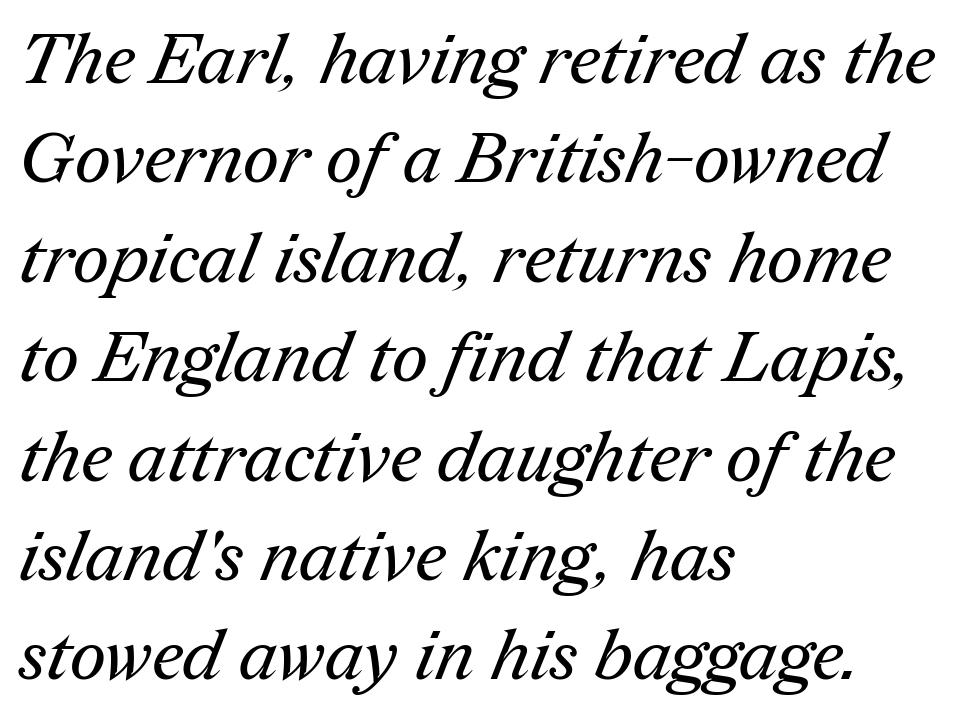
The image shows 71 px regular-weight serif type; set left-aligned, normal line spacing (1.4x), normal letter spacing, not underlined; medium stroke contrast and a medium x-height.
